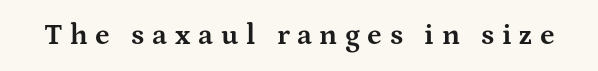
The image shows 29 px bold, wide serif type, upright; set unusually wide letter spacing (+0.26 em), not underlined; medium stroke contrast and a medium x-height.
